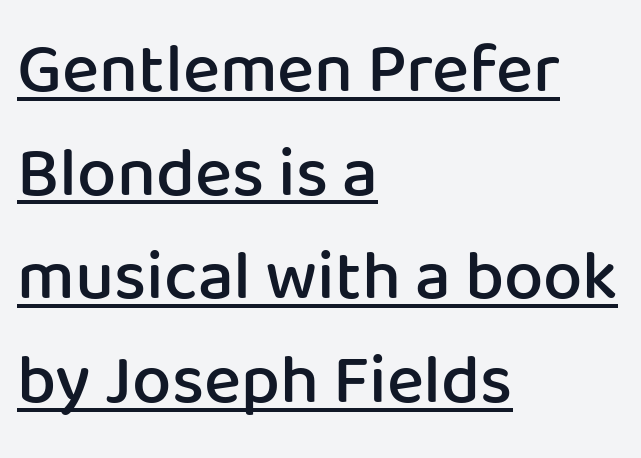
{"serif": "no", "italic": "no", "bold": "semi", "weight": "semibold", "width": "normal", "stroke_contrast": "low", "x_height": "medium", "monospaced": "no", "underline": "yes", "align": "left", "line_spacing": "normal", "line_spacing_ratio": 1.48, "letter_spacing": "normal", "letter_spacing_em": 0.0, "glyph_px": 70}
